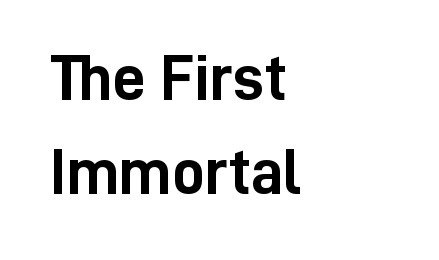
Q: Is the text bold? A: Yes.
Q: Is the text italic (slanted)? A: No, it is upright.
Q: Is the typeface a serif or a sans-serif typeface? A: Sans-serif.
Q: Is the text underlined? A: No.
Q: How is the paragraph aligned? A: Left-aligned.
Q: Is the spacing between letters normal or unusually wide? A: Normal.
Q: Is the spacing between lines tight, normal or loose? A: Normal.
Q: Width (condensed, normal, or wide)? A: Condensed.
Q: Stroke contrast? A: Low.
Q: x-height? A: Medium.
Q: Monospaced? A: No.
